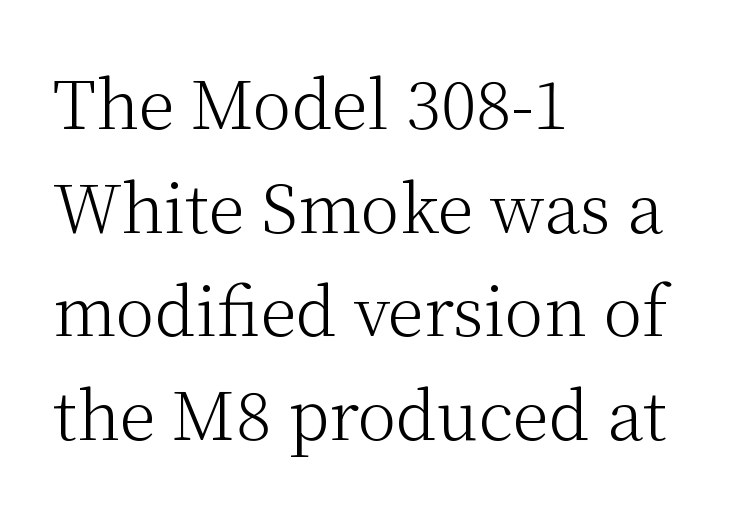
The image shows 66 px light serif type, upright; set left-aligned, normal line spacing (1.57x), normal letter spacing, not underlined; medium stroke contrast and a medium x-height.
